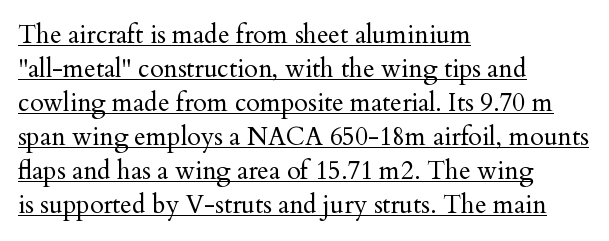
Q: Is the text bold? A: No.
Q: Is the text italic (slanted)? A: No, it is upright.
Q: Is the text underlined? A: Yes.
Q: How is the paragraph aligned? A: Left-aligned.
Q: Is the spacing between letters normal or unusually wide? A: Normal.
Q: Is the spacing between lines tight, normal or loose? A: Normal.
